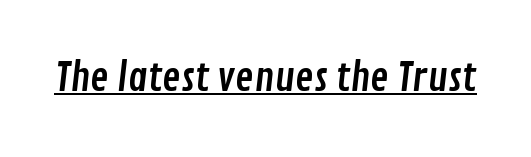
The image shows 39 px condensed sans-serif type; set normal letter spacing, underlined; low stroke contrast and a medium x-height.
